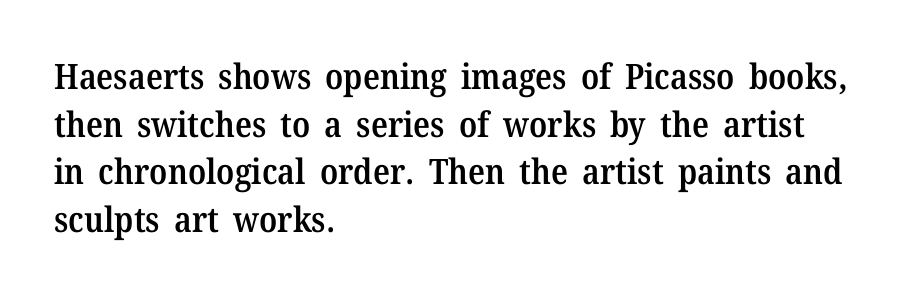
Q: Is the text bold? A: Semi-bold.
Q: Is the text italic (slanted)? A: No, it is upright.
Q: Is the typeface a serif or a sans-serif typeface? A: Serif.
Q: Is the text underlined? A: No.
Q: How is the paragraph aligned? A: Left-aligned.
Q: Is the spacing between letters normal or unusually wide? A: Normal.
Q: Is the spacing between lines tight, normal or loose? A: Normal.
Q: Width (condensed, normal, or wide)? A: Normal.
Q: Stroke contrast? A: Medium.
Q: x-height? A: Medium.
Q: Monospaced? A: No.
